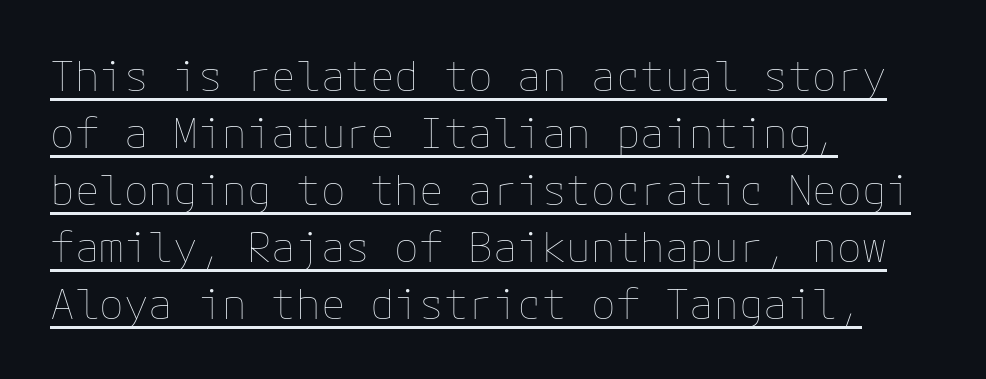
Q: Is the text bold? A: No.
Q: Is the text italic (slanted)? A: No, it is upright.
Q: Is the text underlined? A: Yes.
Q: How is the paragraph aligned? A: Left-aligned.
Q: Is the spacing between letters normal or unusually wide? A: Normal.
Q: Is the spacing between lines tight, normal or loose? A: Normal.
Q: Width (condensed, normal, or wide)? A: Normal.
Q: Stroke contrast? A: Low.
Q: x-height? A: Medium.
